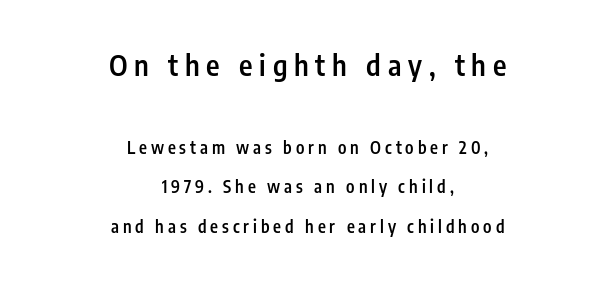
The designer gave the opening block more size than the closing block. Think of a printed novel: that variable character pitch is what you see here. Observe the absence of serifs on each vertical stroke in this sample. Notice how the stems are strictly vertical — no italics here. The typesetter chose a symmetrical, centered arrangement here. Observe the wide spacing: letters keep a clear distance from each other.
